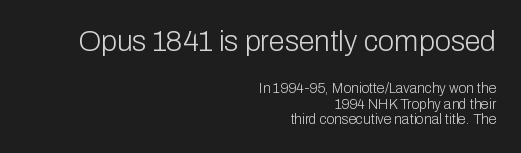
{"serif": "no", "italic": "no", "bold": "no", "weight": "light", "width": "normal", "stroke_contrast": "low", "x_height": "medium", "monospaced": "no", "underline": "no", "align": "right", "line_spacing": "tight", "line_spacing_ratio": 1.11, "letter_spacing": "normal", "letter_spacing_em": 0.0, "larger_block": "first", "size_ratio": 2.07, "glyph_px": 29}
